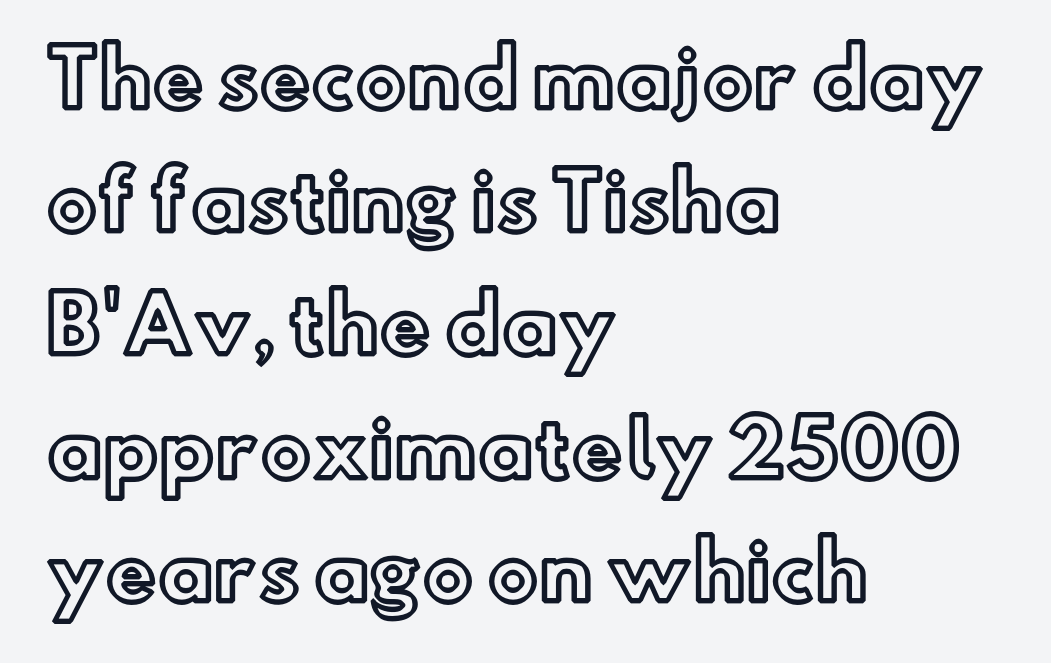
The image shows 77 px text type, upright; set left-aligned, normal line spacing (1.6x), normal letter spacing, not underlined; a small x-height.
